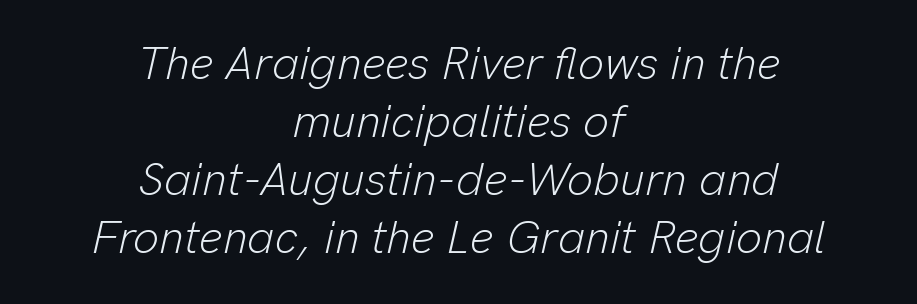
If you drew a line through each stem, it would be angled. The passage shown has conventional tracking throughout. The space beneath each line is pristine and unruled. Vertically, the passage feels balanced, rows spaced as you'd expect. The passage shown is typed in a proportional face where columns would drift.
